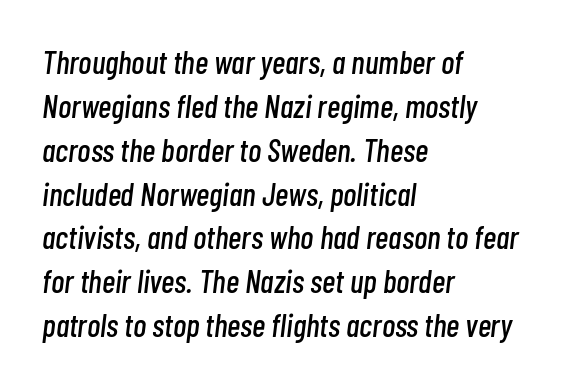
{"italic": "yes", "lean": "right", "slant_degrees": 7, "width": "condensed", "stroke_contrast": "low", "x_height": "medium", "monospaced": "no", "underline": "no", "align": "left", "line_spacing": "normal", "line_spacing_ratio": 1.37, "letter_spacing": "normal", "letter_spacing_em": 0.0, "glyph_px": 32}
